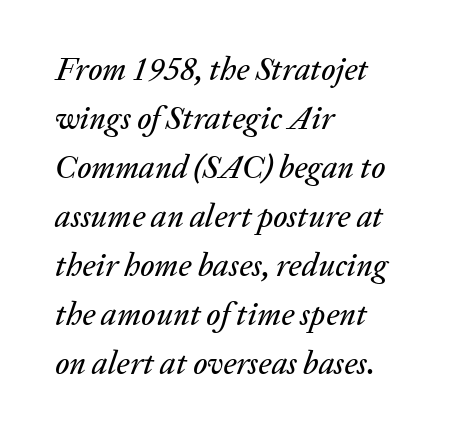
{"italic": "yes", "lean": "right", "slant_degrees": 20, "width": "normal", "stroke_contrast": "low", "x_height": "medium", "monospaced": "no", "underline": "no", "align": "left", "line_spacing": "normal", "line_spacing_ratio": 1.53, "letter_spacing": "normal", "letter_spacing_em": 0.0, "glyph_px": 32}
